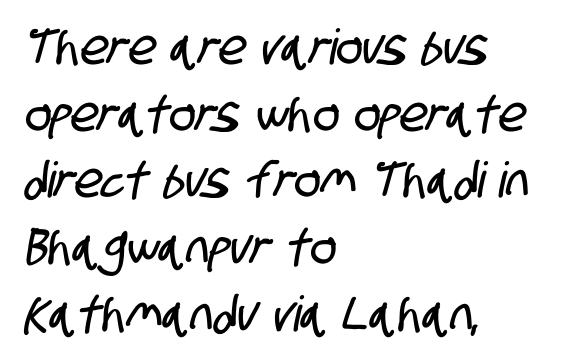
{"serif": "no", "width": "condensed", "stroke_contrast": "low", "x_height": "large", "monospaced": "no", "underline": "no", "align": "left", "line_spacing": "normal", "line_spacing_ratio": 1.36, "letter_spacing": "normal", "letter_spacing_em": 0.0, "glyph_px": 49}
